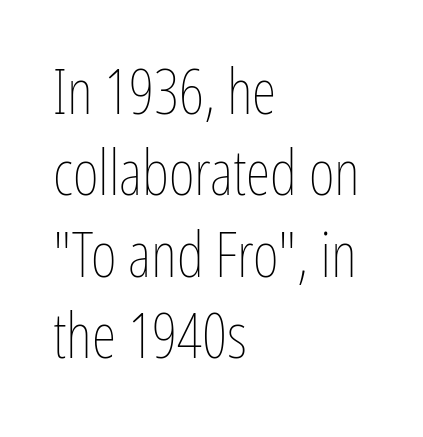
The image shows 63 px thin, condensed type, upright; set left-aligned, normal line spacing (1.29x), normal letter spacing, not underlined; low stroke contrast and a medium x-height.
